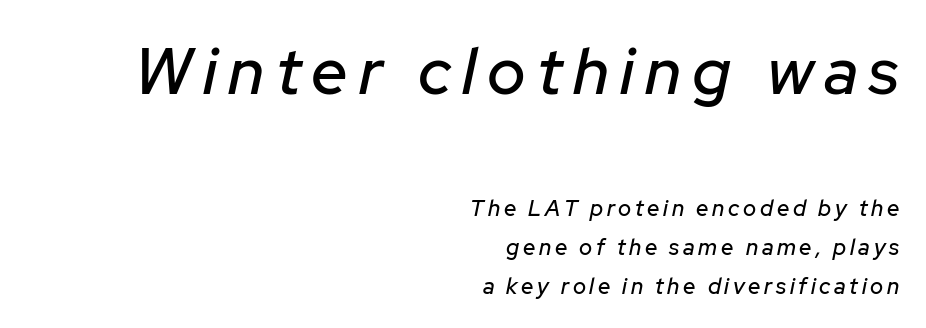
Q: Is the text italic (slanted)? A: Yes, it leans right by about 12 degrees.
Q: Is the text underlined? A: No.
Q: How is the paragraph aligned? A: Right-aligned.
Q: Which block of text is set in a larger size, the first (top) or the second (bottom)? A: The first (top) one.
Q: Width (condensed, normal, or wide)? A: Normal.
Q: Stroke contrast? A: Low.
Q: x-height? A: Medium.
Q: Monospaced? A: No.
